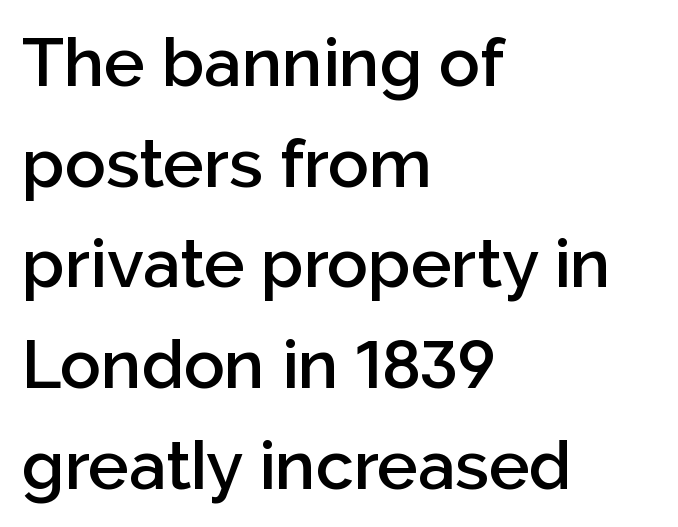
Q: Is the text bold? A: Semi-bold.
Q: Is the text italic (slanted)? A: No, it is upright.
Q: Is the typeface a serif or a sans-serif typeface? A: Sans-serif.
Q: Is the text underlined? A: No.
Q: How is the paragraph aligned? A: Left-aligned.
Q: Is the spacing between letters normal or unusually wide? A: Normal.
Q: Is the spacing between lines tight, normal or loose? A: Normal.
Q: Width (condensed, normal, or wide)? A: Normal.
Q: Stroke contrast? A: Low.
Q: x-height? A: Medium.
Q: Monospaced? A: No.
